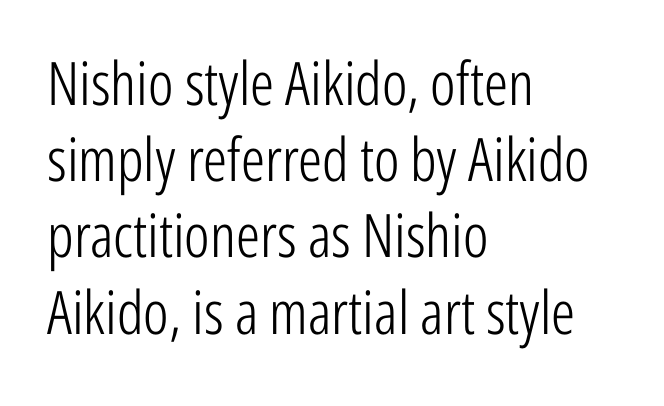
A typesetter would label this face a sans. No extra tracking has been applied to these lines. The letters advance in unequal steps, a hallmark of proportional type. Each line starts at the same left margin while the right side varies. Designer's note — italics off, roman on.
